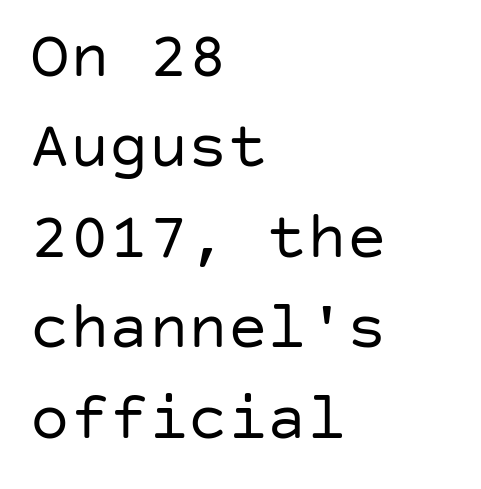
The image shows 66 px regular-weight sans-serif type, upright; set left-aligned, normal line spacing (1.37x), normal letter spacing, not underlined; low stroke contrast and a large x-height.
